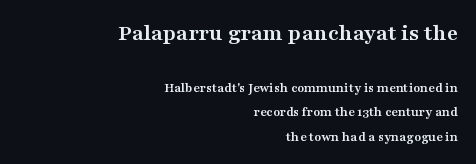
The composition opens big and finishes small. The face used here is rendered with its standard letterfit. The ragged edge is on the left, which tells us the setting is flush right. Heft: maximum for text — a bold.
